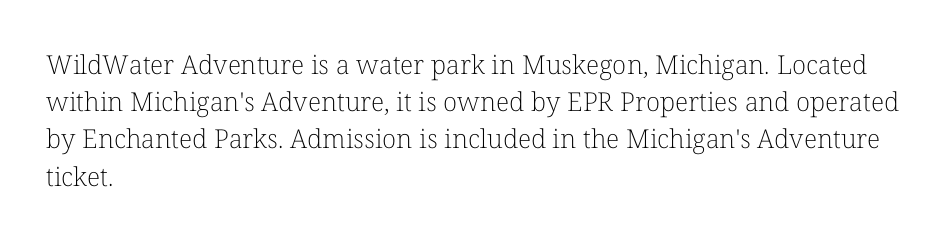
Q: Is the text bold? A: No.
Q: Is the text italic (slanted)? A: No, it is upright.
Q: Is the text underlined? A: No.
Q: How is the paragraph aligned? A: Left-aligned.
Q: Is the spacing between letters normal or unusually wide? A: Normal.
Q: Is the spacing between lines tight, normal or loose? A: Normal.
